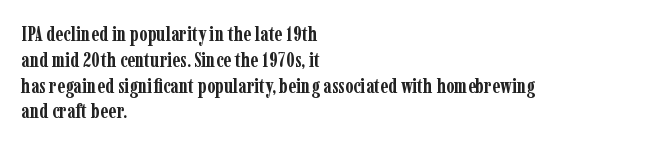
Q: Is the text bold? A: Yes.
Q: Is the text italic (slanted)? A: No, it is upright.
Q: Is the text underlined? A: No.
Q: How is the paragraph aligned? A: Left-aligned.
Q: Is the spacing between letters normal or unusually wide? A: Normal.
